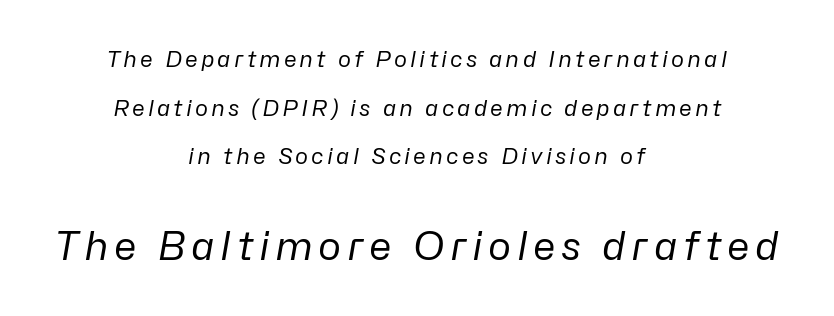
{"italic": "yes", "lean": "right", "slant_degrees": 10, "bold": "no", "weight": "regular", "width": "normal", "stroke_contrast": "low", "x_height": "medium", "monospaced": "no", "underline": "no", "align": "center", "line_spacing": "loose", "line_spacing_ratio": 2.21, "larger_block": "second", "size_ratio": 1.77, "glyph_px": 39}
